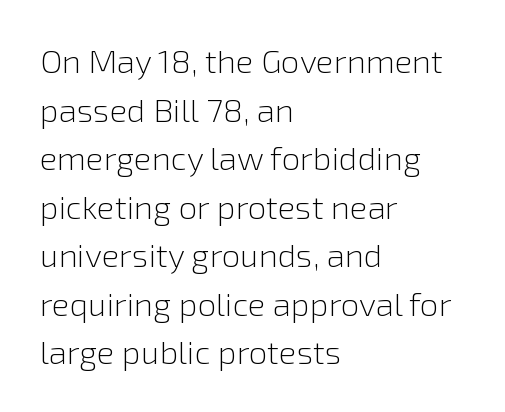
Q: Is the text bold? A: No.
Q: Is the text italic (slanted)? A: No, it is upright.
Q: Is the typeface a serif or a sans-serif typeface? A: Sans-serif.
Q: Is the text underlined? A: No.
Q: How is the paragraph aligned? A: Left-aligned.
Q: Is the spacing between letters normal or unusually wide? A: Normal.
Q: Is the spacing between lines tight, normal or loose? A: Normal.
Q: Width (condensed, normal, or wide)? A: Normal.
Q: Stroke contrast? A: Low.
Q: x-height? A: Medium.
Q: Monospaced? A: No.
